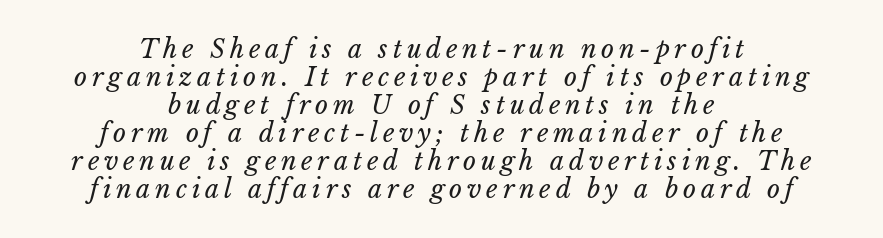
{"bold": "no", "underline": "no", "align": "center", "line_spacing": "tight", "line_spacing_ratio": 1.12, "glyph_px": 25}
